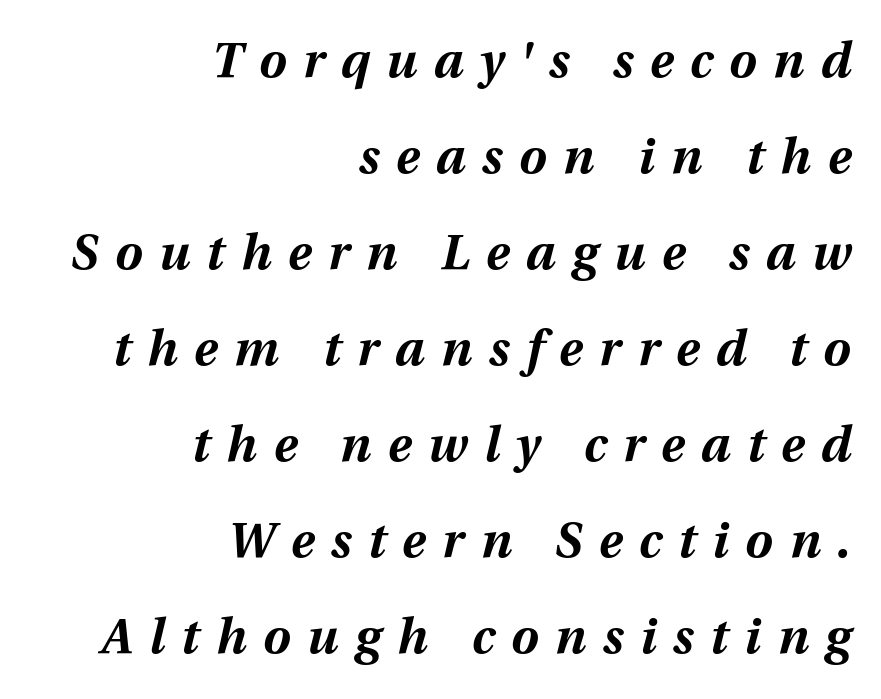
You could only call the tracking loose — the letters float apart. Line ends are locked; line starts wander. Bold? Absolutely — the strokes are thick and heavy. The passage shown is not underscored anywhere.
